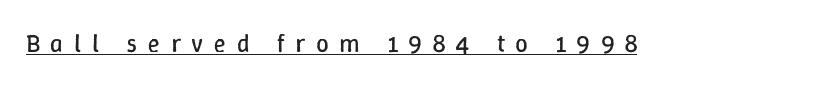
Q: Is the text bold? A: No.
Q: Is the text italic (slanted)? A: No, it is upright.
Q: Is the text underlined? A: Yes.
Q: Is the spacing between letters normal or unusually wide? A: Unusually wide.
